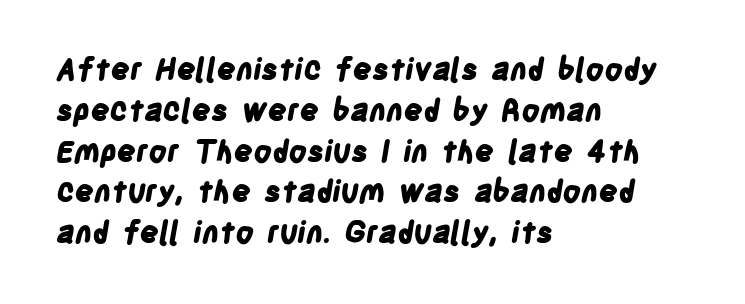
The paragraph has a hard left edge and a soft right edge. No extra tracking has been applied to these lines. Check under the words: just untouched page. Plenty of ink on the page — the face is bold.
